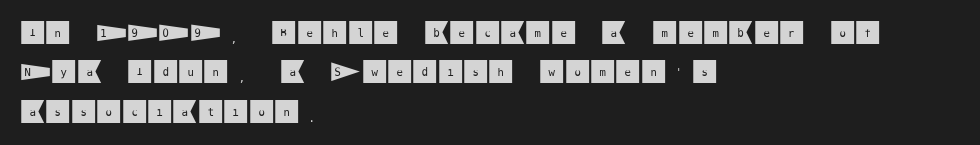
Q: Is the text italic (slanted)? A: No, it is upright.
Q: Is the text underlined? A: No.
Q: How is the paragraph aligned? A: Left-aligned.
Q: Is the spacing between letters normal or unusually wide? A: Normal.
Q: Is the spacing between lines tight, normal or loose? A: Normal.
